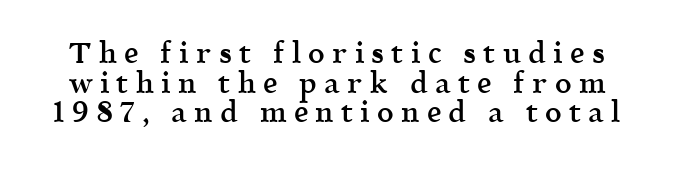
Q: Is the text bold? A: Semi-bold.
Q: Is the text italic (slanted)? A: No, it is upright.
Q: Is the typeface a serif or a sans-serif typeface? A: Serif.
Q: Is the text underlined? A: No.
Q: Is the spacing between letters normal or unusually wide? A: Unusually wide.
Q: Is the spacing between lines tight, normal or loose? A: Tight.
Q: Width (condensed, normal, or wide)? A: Normal.
Q: x-height? A: Medium.
Q: Monospaced? A: No.
